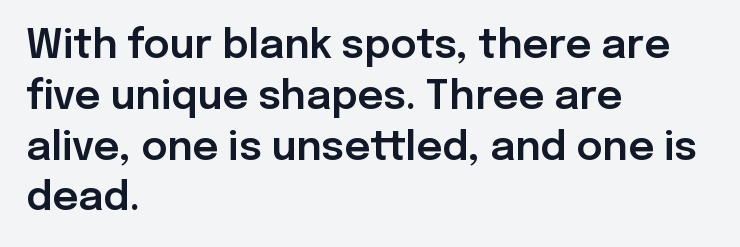
{"serif": "no", "italic": "no", "width": "normal", "stroke_contrast": "low", "x_height": "medium", "monospaced": "no", "underline": "no", "align": "left", "line_spacing": "normal", "line_spacing_ratio": 1.27, "letter_spacing": "normal", "letter_spacing_em": 0.0, "glyph_px": 40}
